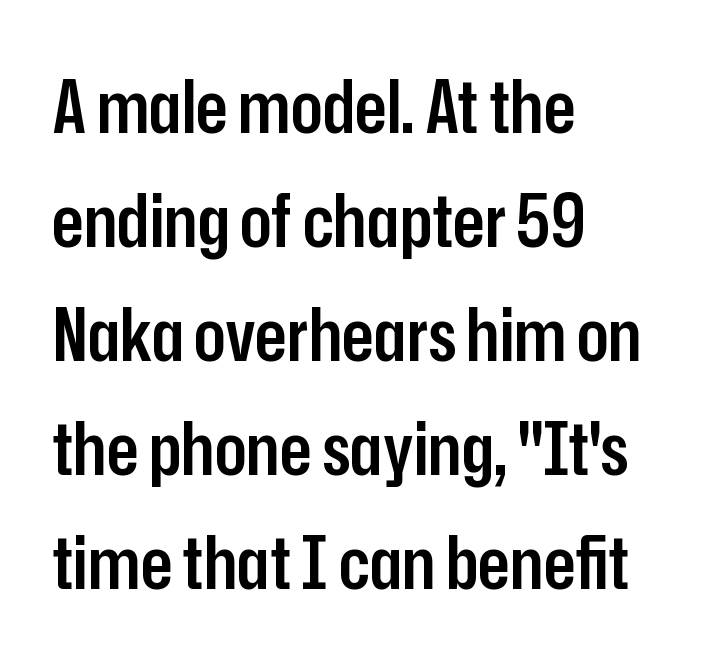
Q: Is the text bold? A: Semi-bold.
Q: Is the text italic (slanted)? A: No, it is upright.
Q: Is the typeface a serif or a sans-serif typeface? A: Sans-serif.
Q: Is the text underlined? A: No.
Q: How is the paragraph aligned? A: Left-aligned.
Q: Is the spacing between letters normal or unusually wide? A: Normal.
Q: Is the spacing between lines tight, normal or loose? A: Normal.
Q: Width (condensed, normal, or wide)? A: Condensed.
Q: Stroke contrast? A: Low.
Q: x-height? A: Medium.
Q: Monospaced? A: No.
